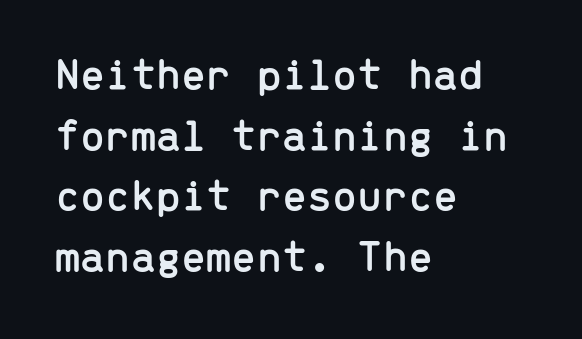
{"serif": "no", "italic": "no", "width": "normal", "stroke_contrast": "low", "x_height": "medium", "monospaced": "yes", "underline": "no", "align": "left", "line_spacing": "normal", "line_spacing_ratio": 1.35, "letter_spacing": "normal", "letter_spacing_em": 0.0, "glyph_px": 45}
